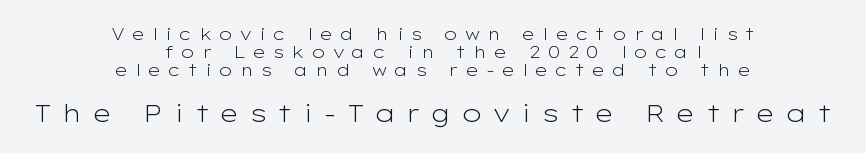
{"italic": "no", "bold": "no", "underline": "no", "align": "center", "line_spacing": "tight", "line_spacing_ratio": 1.06, "letter_spacing": "wide", "letter_spacing_em": 0.42, "larger_block": "second", "size_ratio": 1.47, "glyph_px": 25}
